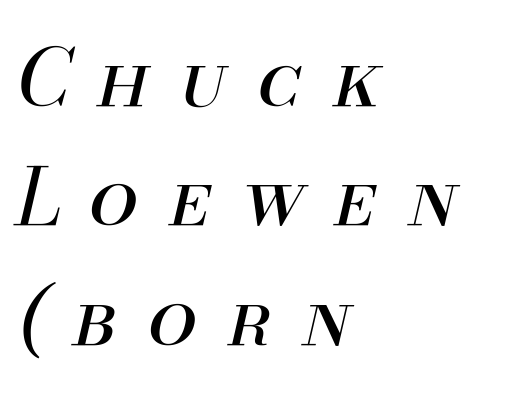
{"italic": "yes", "lean": "right", "slant_degrees": 13, "bold": "no", "weight": "regular", "width": "normal", "stroke_contrast": "medium", "x_height": "small", "monospaced": "no", "underline": "no", "align": "left", "line_spacing": "normal", "line_spacing_ratio": 1.51, "letter_spacing": "wide", "letter_spacing_em": 0.39, "glyph_px": 79}
